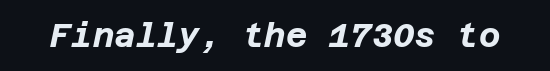
{"italic": "yes", "lean": "right", "slant_degrees": 12, "bold": "yes", "weight": "bold", "width": "normal", "stroke_contrast": "low", "x_height": "large", "underline": "no", "letter_spacing": "normal", "letter_spacing_em": 0.0, "glyph_px": 33}
